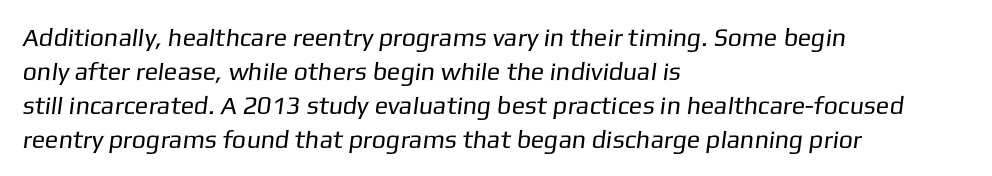
Q: Is the text bold? A: No.
Q: Is the text underlined? A: No.
Q: How is the paragraph aligned? A: Left-aligned.
Q: Is the spacing between letters normal or unusually wide? A: Normal.
Q: Is the spacing between lines tight, normal or loose? A: Normal.
